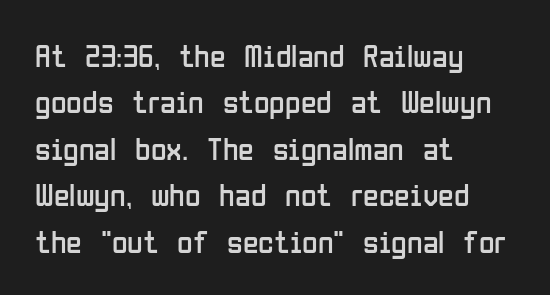
The image shows 32 px regular-weight, condensed sans-serif type, upright; set left-aligned, normal line spacing (1.45x), normal letter spacing, not underlined; low stroke contrast and a medium x-height.
